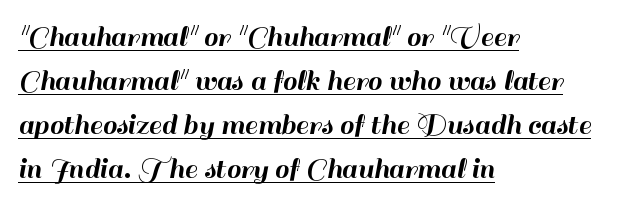
{"serif": "no", "width": "normal", "stroke_contrast": "high", "x_height": "small", "monospaced": "no", "underline": "yes", "align": "left", "line_spacing": "normal", "line_spacing_ratio": 1.38, "letter_spacing": "normal", "letter_spacing_em": 0.0, "glyph_px": 32}
